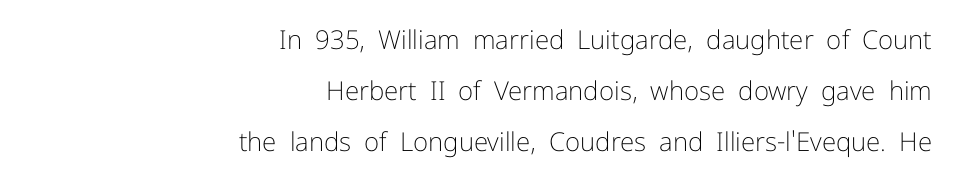
All the whitespace from short lines collects on the left. The foot of each line stays bare and open. Heft: none added — not bold. The axis of the letterforms is exactly vertical. Default kerning and tracking; the words read as compact shapes.
